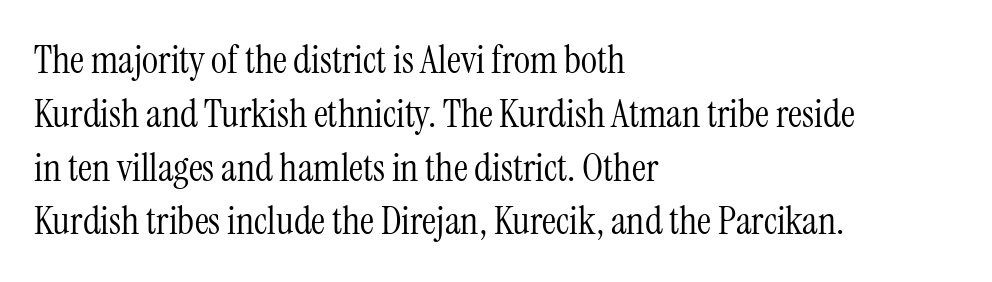
Does the lettering tilt? It doesn't — this is upright. Characters follow at the spacing the type designer built in. The area under the type is left untouched. Quick note: interline space is typical. The rendering uses natural spacing where letterforms have individual widths.
